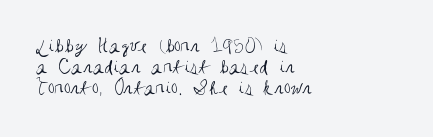
Q: Is the text bold? A: No.
Q: Is the text underlined? A: No.
Q: How is the paragraph aligned? A: Left-aligned.
Q: Is the spacing between letters normal or unusually wide? A: Normal.
Q: Is the spacing between lines tight, normal or loose? A: Tight.
